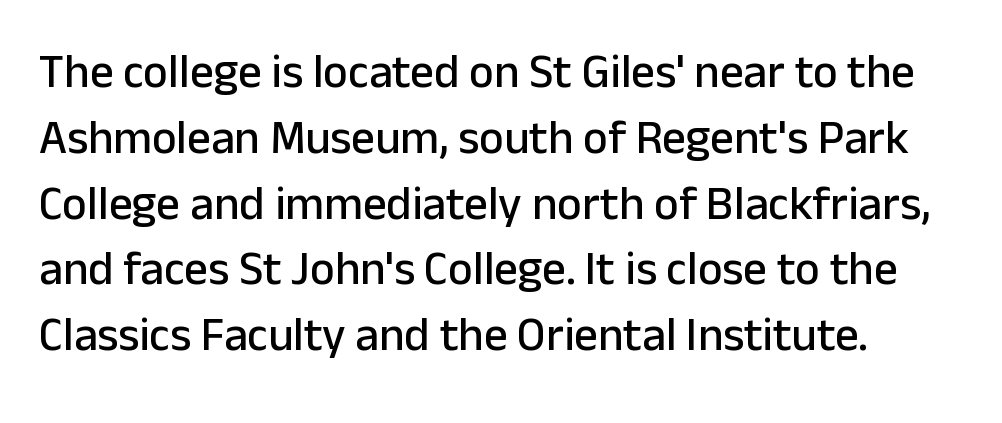
{"serif": "no", "italic": "no", "width": "normal", "stroke_contrast": "low", "x_height": "medium", "monospaced": "no", "underline": "no", "align": "left", "line_spacing": "normal", "line_spacing_ratio": 1.4, "letter_spacing": "normal", "letter_spacing_em": 0.0, "glyph_px": 47}
